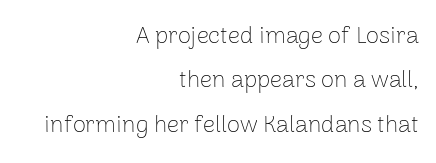
Q: Is the text bold? A: No.
Q: Is the text italic (slanted)? A: No, it is upright.
Q: Is the text underlined? A: No.
Q: How is the paragraph aligned? A: Right-aligned.
Q: Is the spacing between letters normal or unusually wide? A: Normal.
